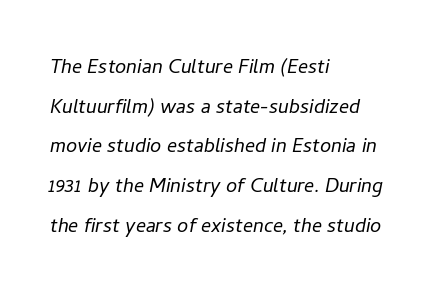
This rendering uses left alignment, leaving the right contour irregular. Line spacing here is normal. Characters follow at the spacing the type designer built in. A quiet, ordinary-to-light weight characterises the typeface. The lettering tilts uniformly, giving the passage an italic look. Check under the words: just untouched page.
